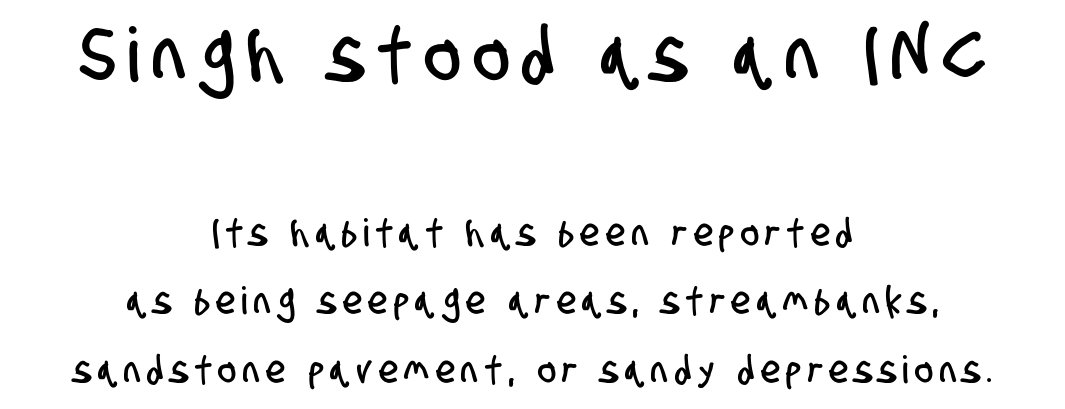
Type without underlining. Typeset on center — no edge is straight. Nothing sits at the stroke ends, so this counts as sans-serif. Which chunk is bigger? The first one — the top block dwarfs the bottom.
